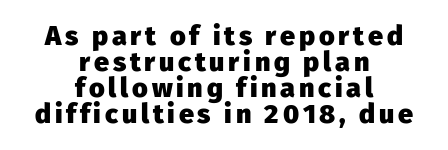
Where is the straight margin? There isn't one; the lines are centered. Posture: vertical. The passage shown is emphatically bold. Only glyphs here, with clear space below each row. Interline gaps are noticeably narrow in this sample.
